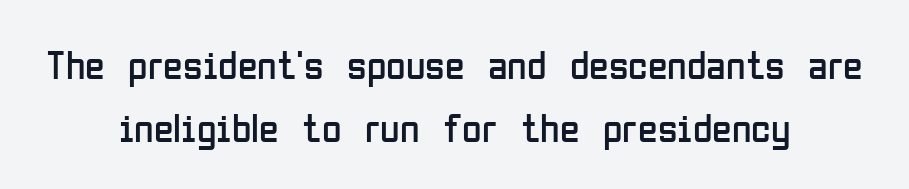
The image shows 40 px regular-weight, condensed sans-serif type, upright; set centered, normal line spacing (1.57x), normal letter spacing, not underlined; low stroke contrast and a medium x-height.
